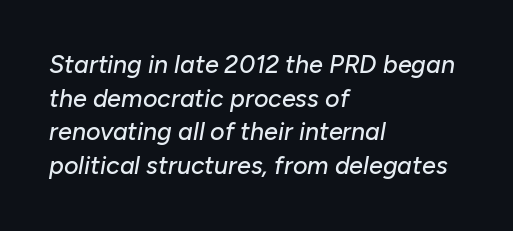
Q: Is the text italic (slanted)? A: Yes, it leans right by about 10 degrees.
Q: Is the text underlined? A: No.
Q: How is the paragraph aligned? A: Left-aligned.
Q: Is the spacing between letters normal or unusually wide? A: Normal.
Q: Is the spacing between lines tight, normal or loose? A: Normal.
